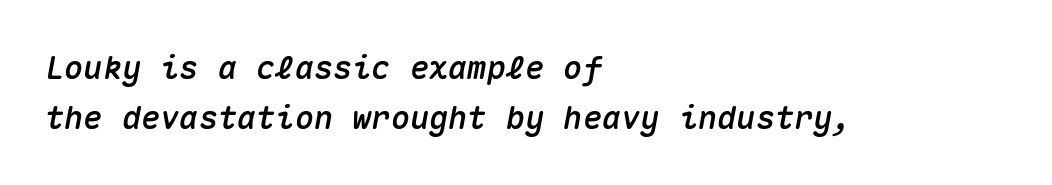
Descenders hang freely into open space. Baseline-to-baseline distance is the conventional proportion of letter height. Visually the block forms a straight wall on the left and a jagged coastline on the right. The passage shown is typed in a monospace face where columns stay perfectly aligned. What stands out about the letter spacing? Nothing — it is the standard amount. Yep, that's italic — everything's leaning.
